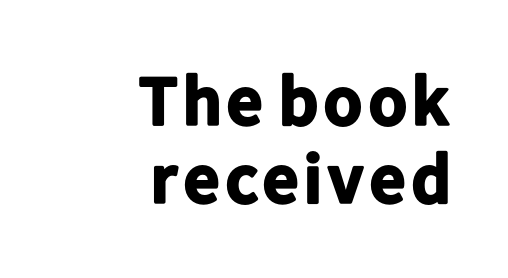
{"serif": "no", "italic": "no", "bold": "yes", "weight": "bold", "width": "normal", "stroke_contrast": "low", "x_height": "medium", "monospaced": "no", "underline": "no", "align": "right", "line_spacing": "tight", "line_spacing_ratio": 1.12, "letter_spacing": "normal", "letter_spacing_em": 0.0, "glyph_px": 70}
